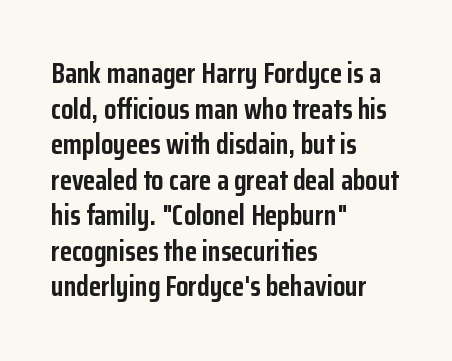
The image shows 28 px semibold, condensed sans-serif type, upright; set left-aligned, normal line spacing (1.27x), normal letter spacing, not underlined; low stroke contrast and a medium x-height.
